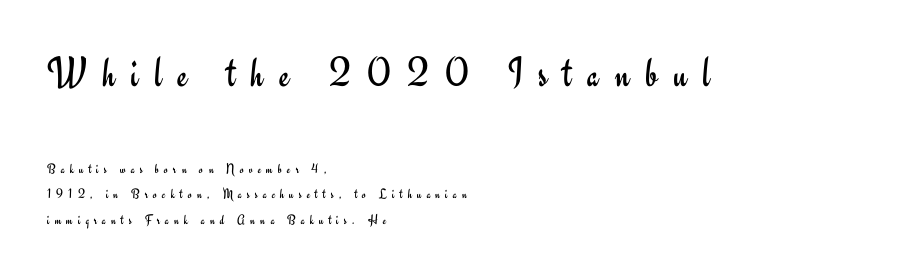
Nobody drew a line under any word here. Are there feet on the stems? There aren't — it's a sans. Whoever set this made the first block the dominant, larger element.
